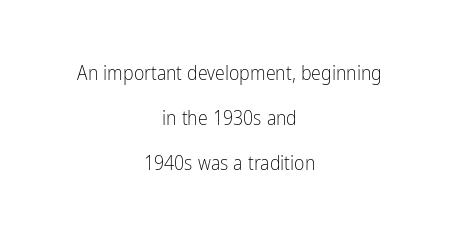
The image shows 20 px text type, upright; set centered, loose line spacing (2.26x), normal letter spacing, not underlined.
